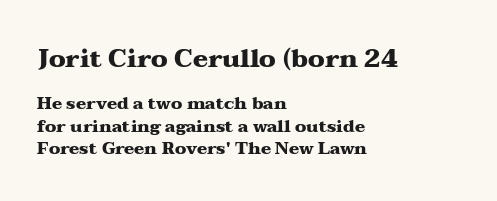
Q: Is the text bold? A: Yes.
Q: Is the text italic (slanted)? A: No, it is upright.
Q: Is the text underlined? A: No.
Q: How is the paragraph aligned? A: Left-aligned.
Q: Is the spacing between letters normal or unusually wide? A: Normal.
Q: Is the spacing between lines tight, normal or loose? A: Normal.
Q: Which block of text is set in a larger size, the first (top) or the second (bottom)? A: The first (top) one.
